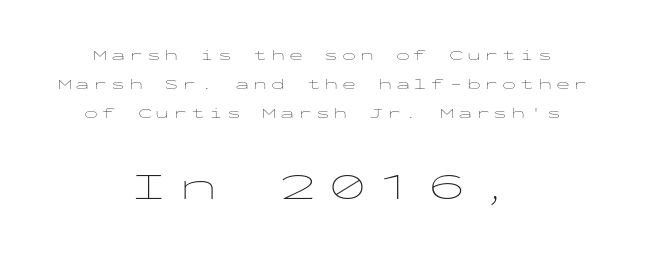
The image shows 39 px thin, wide sans-serif type, upright, monospaced; set centered, loose line spacing (2.06x), unusually wide letter spacing (+0.27 em), not underlined; the second (bottom) block is 2.79x larger; low stroke contrast and a medium x-height.
